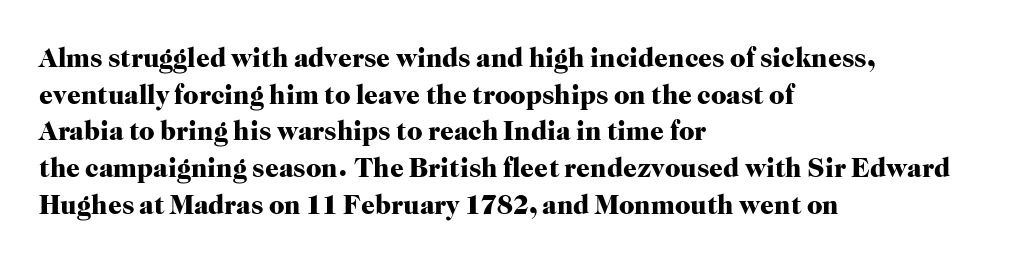
Casual observation: everything's shoved over to the left. Look at the tracking — it's just the regular setting, nothing added. The rendering uses a moderate line-height, typical for paragraphs. Decoration check: the copy has no underline. The face used here has the dense, thick strokes of a bold. The typography opts for an upright posture over an oblique one.
